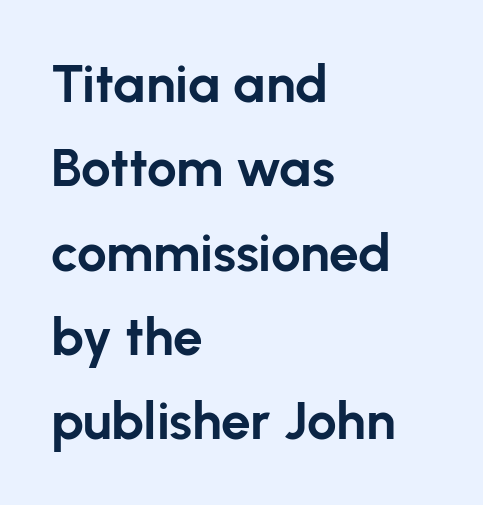
The image shows 53 px bold sans-serif type, upright; set left-aligned, normal line spacing (1.59x), normal letter spacing, not underlined; low stroke contrast and a medium x-height.
